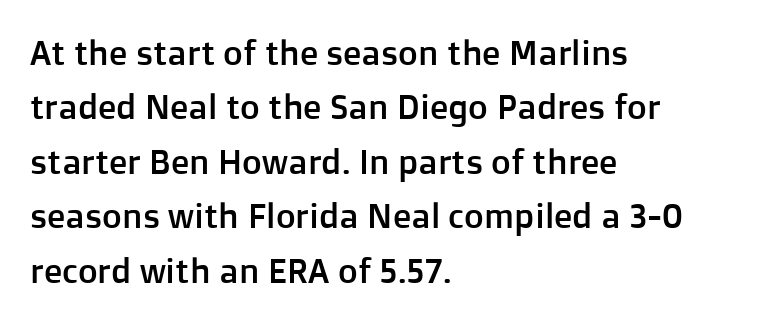
Q: Is the text italic (slanted)? A: No, it is upright.
Q: Is the typeface a serif or a sans-serif typeface? A: Sans-serif.
Q: Is the text underlined? A: No.
Q: How is the paragraph aligned? A: Left-aligned.
Q: Is the spacing between letters normal or unusually wide? A: Normal.
Q: Is the spacing between lines tight, normal or loose? A: Normal.
Q: Width (condensed, normal, or wide)? A: Normal.
Q: Stroke contrast? A: Low.
Q: x-height? A: Medium.
Q: Monospaced? A: No.
